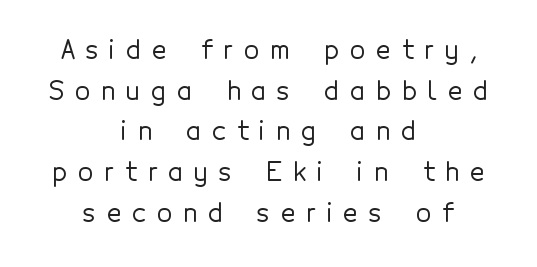
Q: Is the text italic (slanted)? A: No, it is upright.
Q: Is the text underlined? A: No.
Q: How is the paragraph aligned? A: Centered.
Q: Is the spacing between letters normal or unusually wide? A: Unusually wide.
Q: Is the spacing between lines tight, normal or loose? A: Normal.
